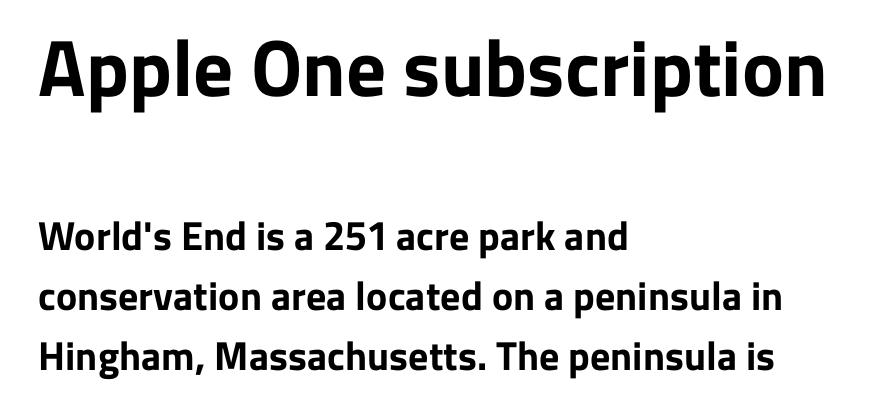
The image shows 79 px bold sans-serif type, upright; set left-aligned, normal line spacing (1.5x), normal letter spacing, not underlined; the first (top) block is 1.98x larger; low stroke contrast and a medium x-height.
